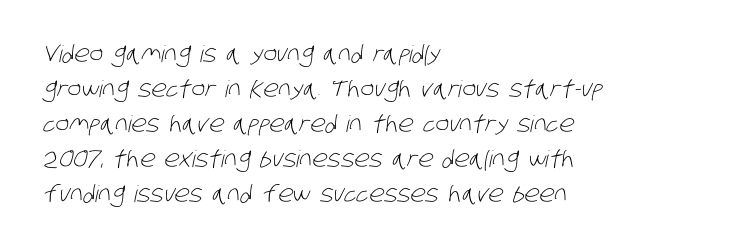
The image shows 23 px text type; set left-aligned, normal line spacing (1.52x), normal letter spacing, not underlined.
